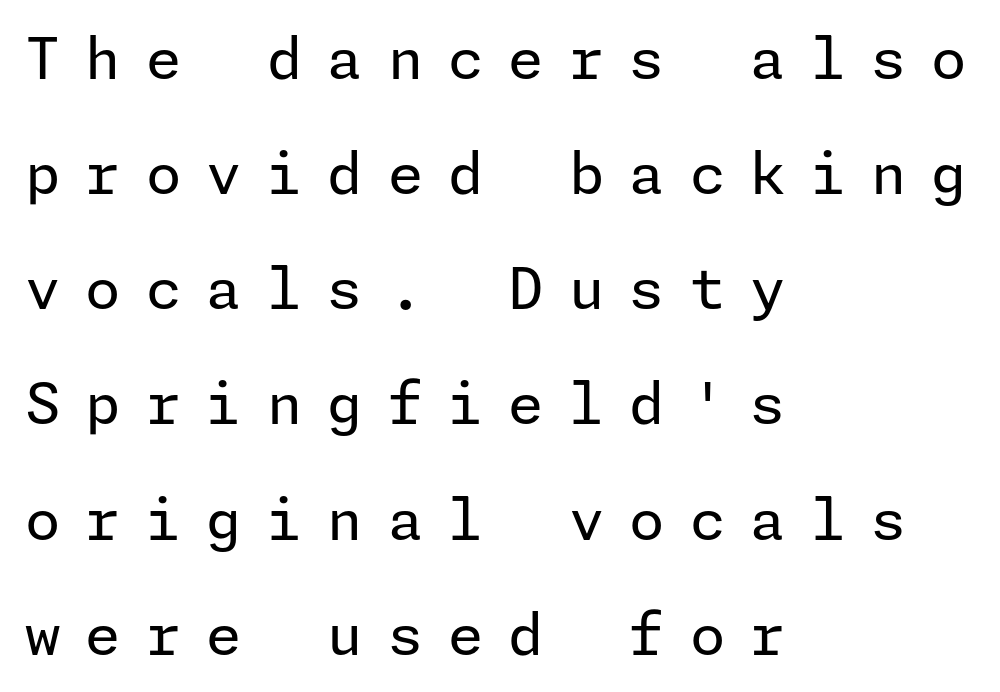
{"serif": "no", "italic": "no", "bold": "no", "weight": "regular", "width": "normal", "stroke_contrast": "low", "x_height": "medium", "underline": "no", "align": "left", "line_spacing": "loose", "line_spacing_ratio": 2.02, "letter_spacing": "wide", "letter_spacing_em": 0.44, "glyph_px": 57}
